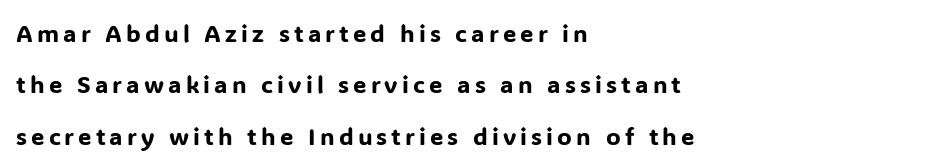
The image shows 24 px text type, upright; set left-aligned, loose line spacing (2.14x), not underlined.
